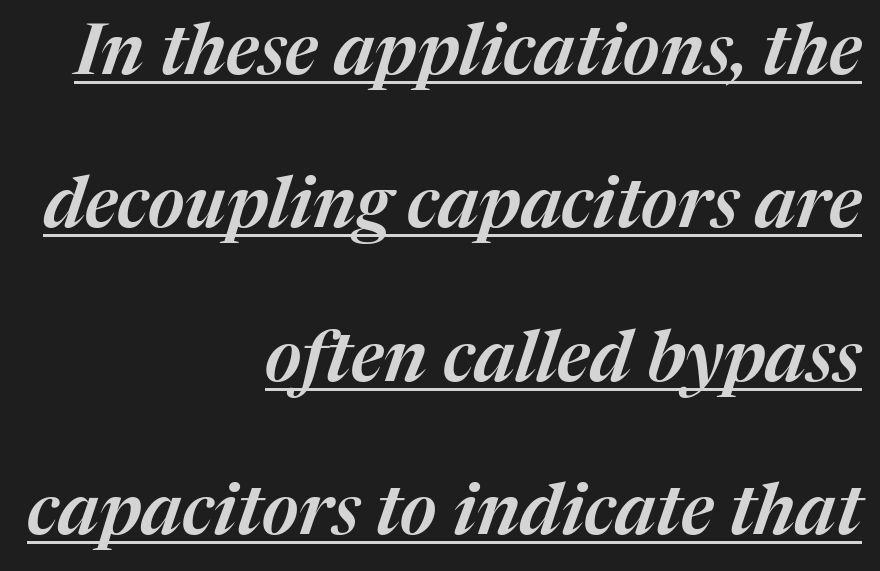
{"italic": "yes", "lean": "right", "slant_degrees": 17, "width": "normal", "stroke_contrast": "medium", "x_height": "medium", "monospaced": "no", "underline": "yes", "align": "right", "line_spacing": "loose", "line_spacing_ratio": 2.16, "letter_spacing": "normal", "letter_spacing_em": 0.0, "glyph_px": 71}
